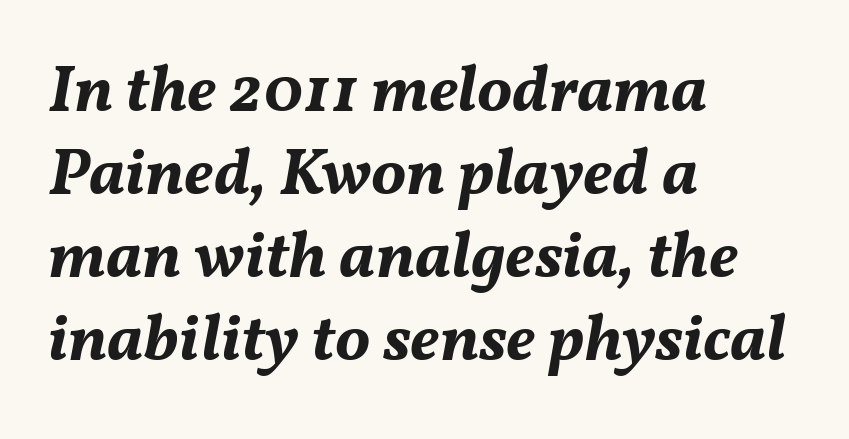
{"italic": "yes", "lean": "right", "slant_degrees": 11, "bold": "yes", "weight": "bold", "width": "normal", "stroke_contrast": "medium", "x_height": "medium", "monospaced": "no", "underline": "no", "align": "left", "line_spacing": "normal", "line_spacing_ratio": 1.26, "letter_spacing": "normal", "letter_spacing_em": 0.0, "glyph_px": 66}
